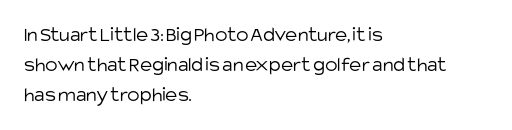
The image shows 21 px text type, upright; set left-aligned, normal line spacing (1.42x), normal letter spacing, not underlined.
